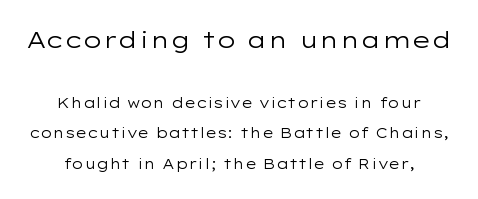
The letters stand upright; this is a roman face. Horizontal bands of white between lines are thick stripes. Counters stay open thanks to moderate or lighter strokes. No extra tracking has been applied to these lines. The emphasis by scale lands on block number one, above.
